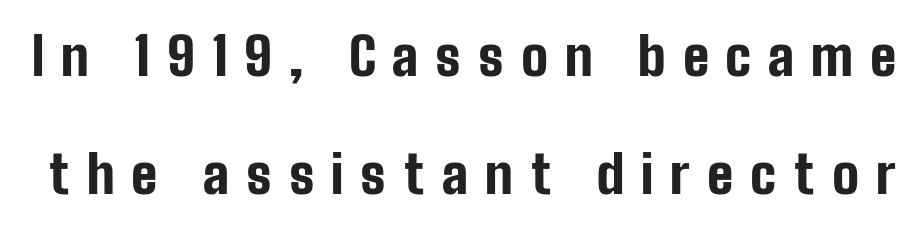
The strokes are fattened all the way to bold. This rendering features lettering with no underline. Is this a sans? Yes — the strokes have no serifs. Each new line begins a long way beneath the previous one. This sample has the flowing, uneven cadence of proportional lettering. In terms of letterspacing, this is a distinctly airy, spread setting.
